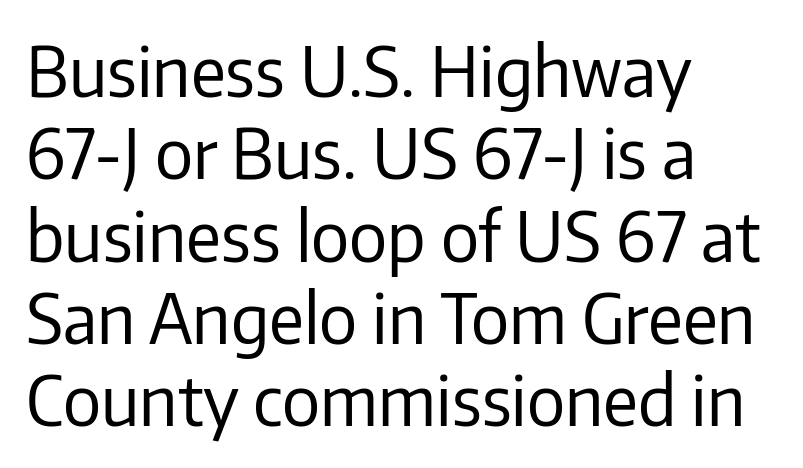
The image shows 68 px regular-weight sans-serif type, upright; set left-aligned, line spacing 1.21x, normal letter spacing, not underlined; low stroke contrast and a medium x-height.
